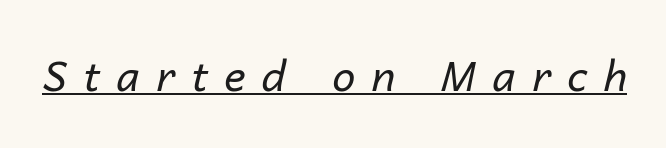
Q: Is the text bold? A: No.
Q: Is the text italic (slanted)? A: Yes, it leans right by about 14 degrees.
Q: Is the text underlined? A: Yes.
Q: Is the spacing between letters normal or unusually wide? A: Unusually wide.
Q: Width (condensed, normal, or wide)? A: Normal.
Q: Stroke contrast? A: Low.
Q: x-height? A: Medium.
Q: Monospaced? A: No.
